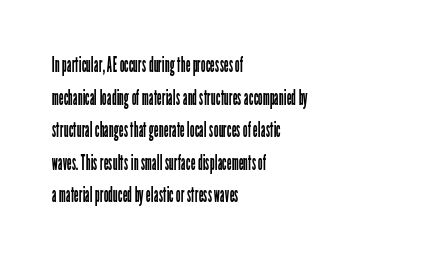
Q: Is the text bold? A: No.
Q: Is the text italic (slanted)? A: No, it is upright.
Q: Is the text underlined? A: No.
Q: How is the paragraph aligned? A: Left-aligned.
Q: Is the spacing between letters normal or unusually wide? A: Normal.
Q: Is the spacing between lines tight, normal or loose? A: Normal.
